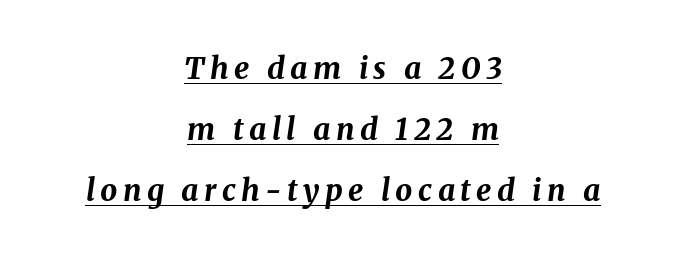
{"italic": "yes", "lean": "right", "slant_degrees": 8, "bold": "yes", "weight": "bold", "width": "normal", "stroke_contrast": "medium", "x_height": "medium", "monospaced": "no", "underline": "yes", "align": "center", "line_spacing": "loose", "line_spacing_ratio": 2.04, "glyph_px": 30}
